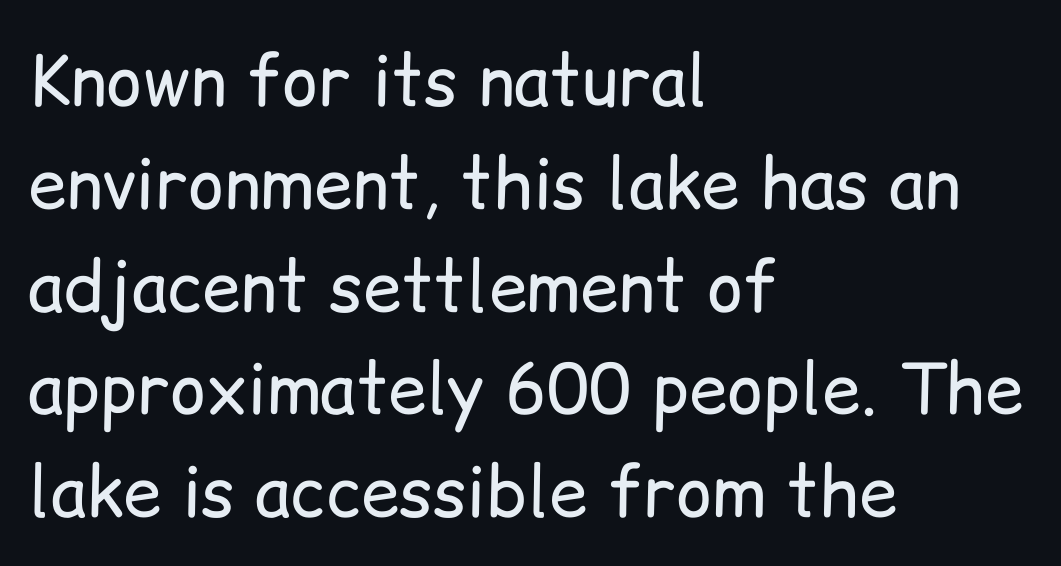
{"serif": "no", "italic": "no", "bold": "no", "weight": "regular", "width": "normal", "stroke_contrast": "low", "x_height": "medium", "monospaced": "no", "underline": "no", "align": "left", "line_spacing": "normal", "line_spacing_ratio": 1.49, "letter_spacing": "normal", "letter_spacing_em": 0.0, "glyph_px": 69}
